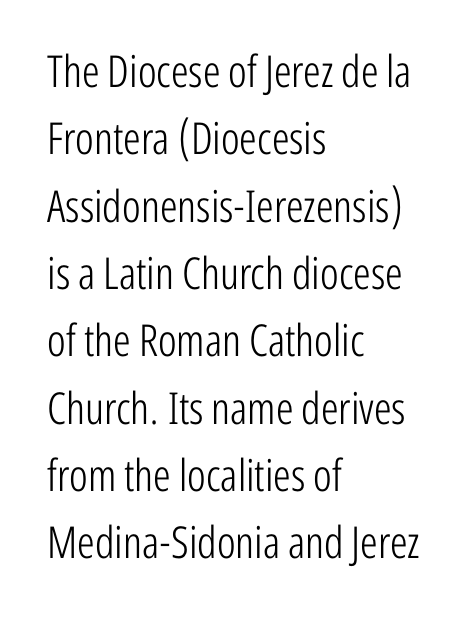
{"serif": "no", "italic": "no", "bold": "no", "weight": "light", "width": "condensed", "stroke_contrast": "low", "x_height": "medium", "monospaced": "no", "underline": "no", "align": "left", "line_spacing": "normal", "line_spacing_ratio": 1.53, "letter_spacing": "normal", "letter_spacing_em": 0.0, "glyph_px": 44}
